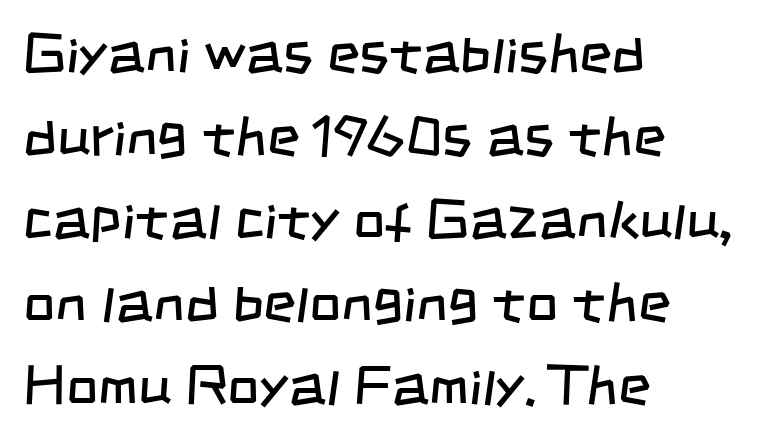
These lines keep a tight, regular rhythm from letter to letter. Is the stroke heavy? The answer is a plain regular-or-lighter. A typesetter would label this face a sans. A typesetter would call this leading conventional body-copy spacing. The strip under each line holds only bare page. In CSS terms this would be text-align: left.
